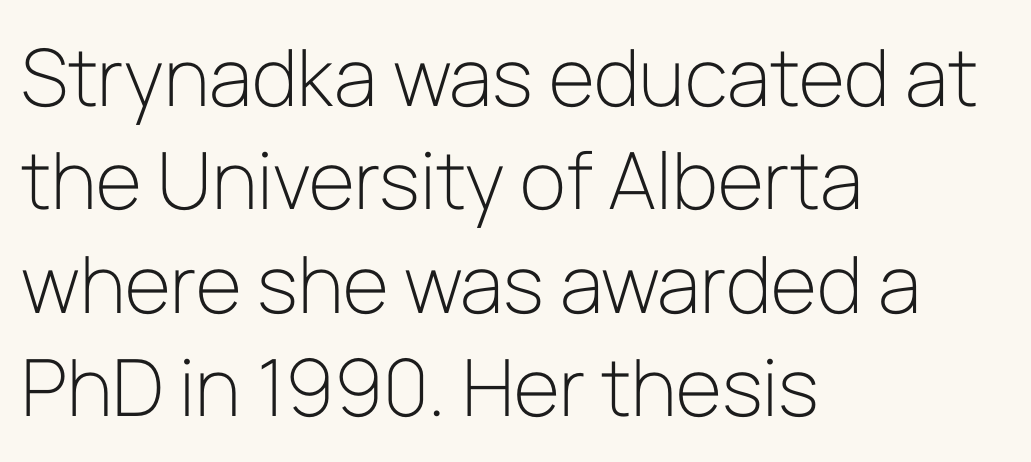
Reading down the block, your eye returns to a fixed left position each line. The lettering stays uniformly vertical, giving the passage a roman look. Varying glyph widths throughout — classic text-font behaviour. This sample uses a sans-serif face. The space beneath each line is pristine and unruled.
